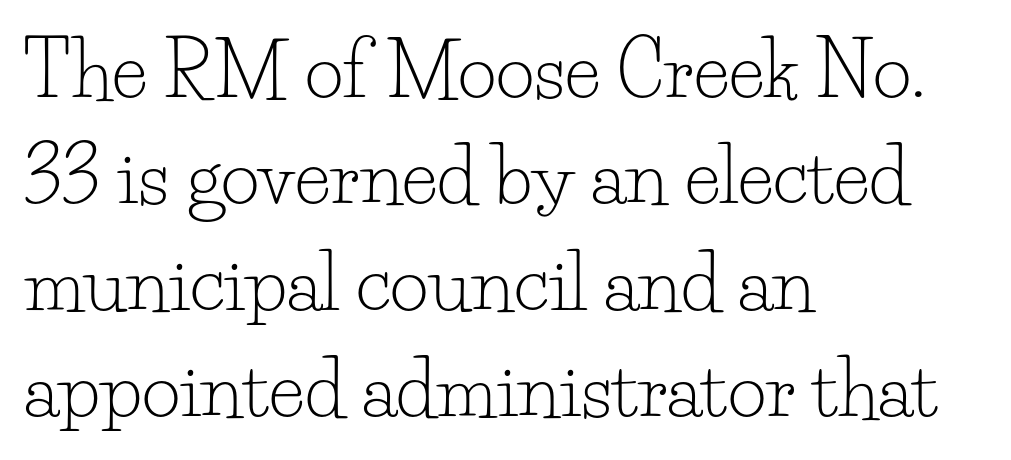
{"serif": "yes", "italic": "no", "bold": "no", "weight": "light", "width": "normal", "stroke_contrast": "low", "x_height": "small", "monospaced": "no", "underline": "no", "align": "left", "line_spacing": "normal", "line_spacing_ratio": 1.42, "letter_spacing": "normal", "letter_spacing_em": 0.0, "glyph_px": 75}
